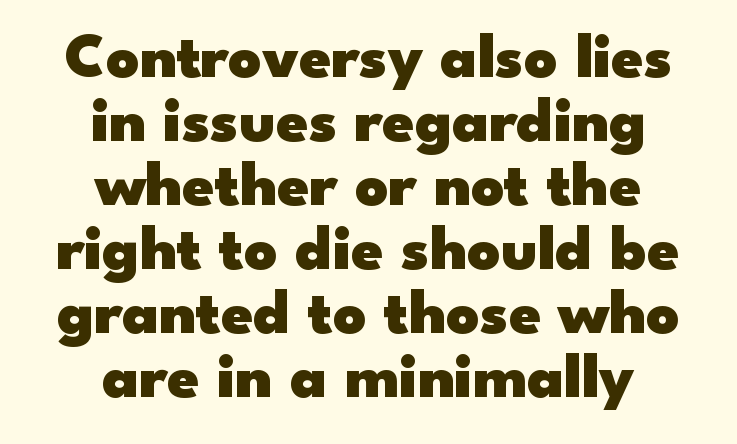
{"serif": "no", "italic": "no", "bold": "yes", "weight": "heavy", "width": "wide", "stroke_contrast": "low", "x_height": "small", "monospaced": "no", "underline": "no", "align": "center", "line_spacing": "tight", "line_spacing_ratio": 1.0, "letter_spacing": "normal", "letter_spacing_em": 0.0, "glyph_px": 64}
